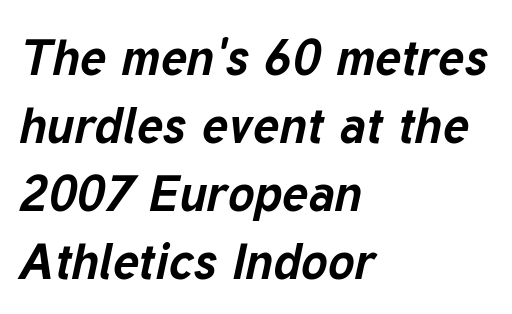
Q: Is the text bold? A: Yes.
Q: Is the text italic (slanted)? A: Yes, it leans right by about 12 degrees.
Q: Is the text underlined? A: No.
Q: How is the paragraph aligned? A: Left-aligned.
Q: Is the spacing between letters normal or unusually wide? A: Normal.
Q: Is the spacing between lines tight, normal or loose? A: Normal.
Q: Width (condensed, normal, or wide)? A: Normal.
Q: Stroke contrast? A: Low.
Q: x-height? A: Medium.
Q: Monospaced? A: No.
